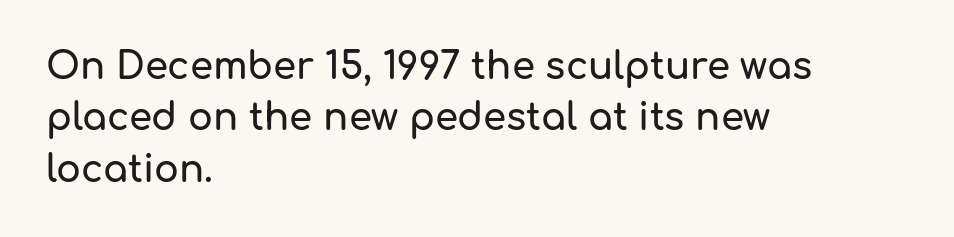
Q: Is the text italic (slanted)? A: No, it is upright.
Q: Is the typeface a serif or a sans-serif typeface? A: Sans-serif.
Q: Is the text underlined? A: No.
Q: How is the paragraph aligned? A: Left-aligned.
Q: Is the spacing between letters normal or unusually wide? A: Normal.
Q: Is the spacing between lines tight, normal or loose? A: Normal.
Q: Width (condensed, normal, or wide)? A: Normal.
Q: Stroke contrast? A: Low.
Q: x-height? A: Medium.
Q: Monospaced? A: No.
